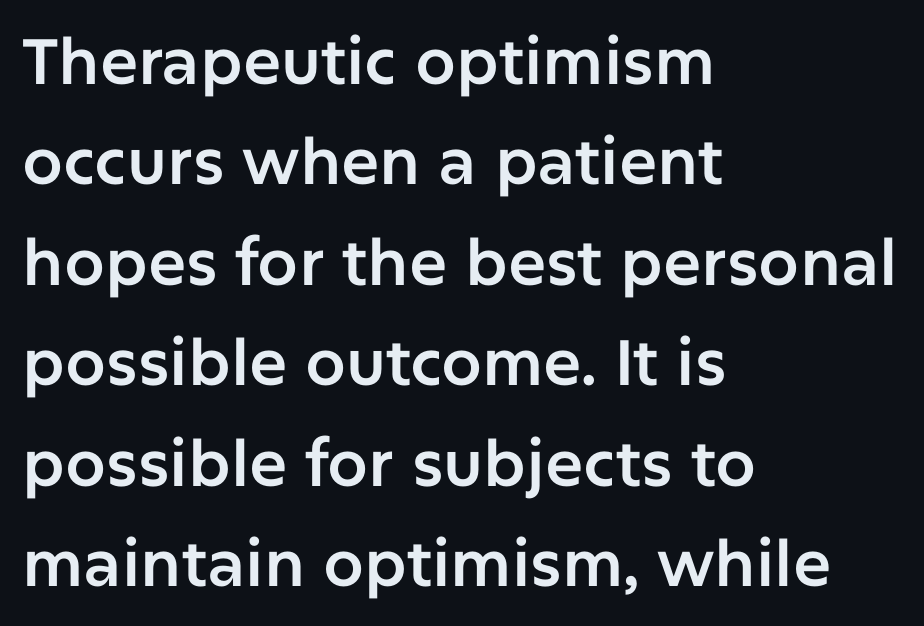
Q: Is the text italic (slanted)? A: No, it is upright.
Q: Is the typeface a serif or a sans-serif typeface? A: Sans-serif.
Q: Is the text underlined? A: No.
Q: How is the paragraph aligned? A: Left-aligned.
Q: Is the spacing between letters normal or unusually wide? A: Normal.
Q: Is the spacing between lines tight, normal or loose? A: Normal.
Q: Width (condensed, normal, or wide)? A: Normal.
Q: Stroke contrast? A: Low.
Q: x-height? A: Medium.
Q: Monospaced? A: No.
